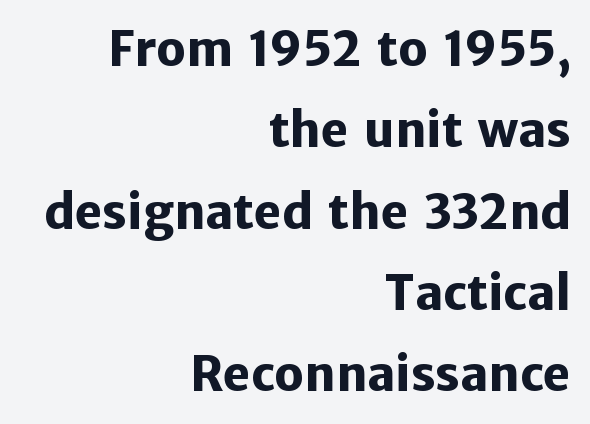
{"serif": "no", "italic": "no", "bold": "yes", "weight": "heavy", "width": "normal", "stroke_contrast": "low", "x_height": "medium", "monospaced": "no", "underline": "no", "align": "right", "line_spacing_ratio": 1.73, "letter_spacing": "normal", "letter_spacing_em": 0.0, "glyph_px": 47}
